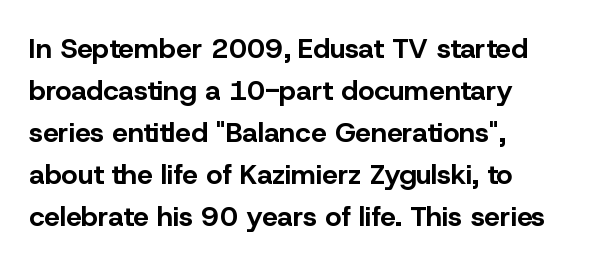
The image shows 28 px bold sans-serif type, upright; set left-aligned, normal line spacing (1.5x), normal letter spacing, not underlined; low stroke contrast and a medium x-height.
